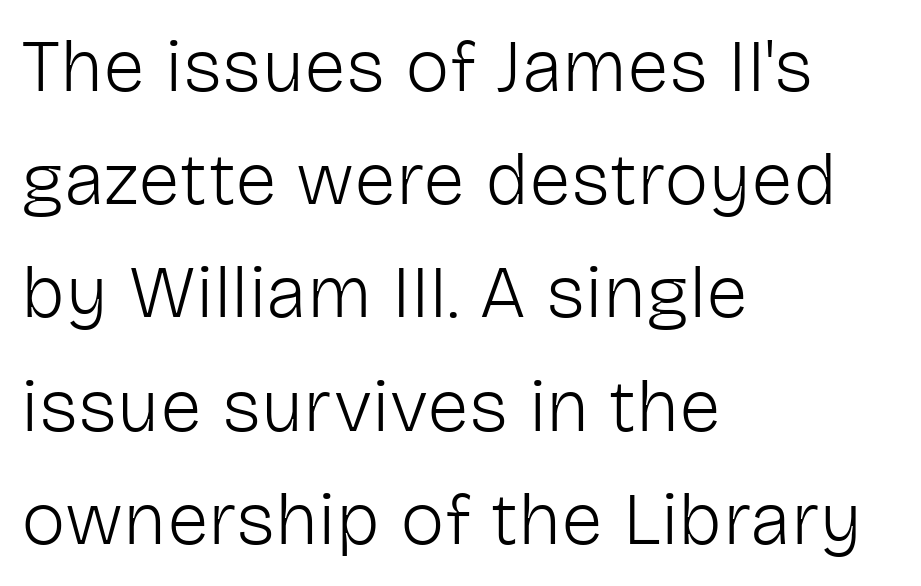
The image shows 75 px light sans-serif type, upright; set left-aligned, normal line spacing (1.51x), normal letter spacing, not underlined; low stroke contrast and a medium x-height.
